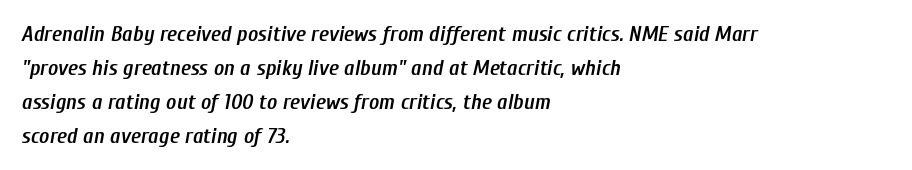
{"italic": "yes", "lean": "right", "slant_degrees": 10, "bold": "semi", "underline": "no", "align": "left", "line_spacing": "normal", "line_spacing_ratio": 1.54, "letter_spacing": "normal", "letter_spacing_em": 0.0, "glyph_px": 22}
